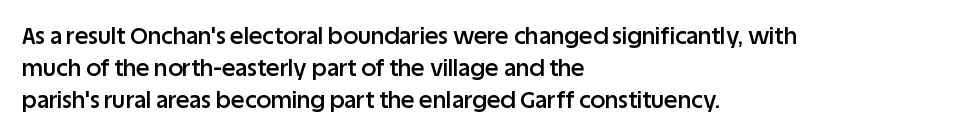
Q: Is the text bold? A: Semi-bold.
Q: Is the text italic (slanted)? A: No, it is upright.
Q: Is the text underlined? A: No.
Q: How is the paragraph aligned? A: Left-aligned.
Q: Is the spacing between letters normal or unusually wide? A: Normal.
Q: Is the spacing between lines tight, normal or loose? A: Normal.
